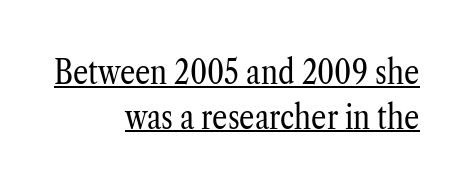
Q: Is the text bold? A: No.
Q: Is the text italic (slanted)? A: No, it is upright.
Q: Is the typeface a serif or a sans-serif typeface? A: Serif.
Q: Is the text underlined? A: Yes.
Q: How is the paragraph aligned? A: Right-aligned.
Q: Is the spacing between letters normal or unusually wide? A: Normal.
Q: Is the spacing between lines tight, normal or loose? A: Normal.
Q: Width (condensed, normal, or wide)? A: Condensed.
Q: Stroke contrast? A: Low.
Q: x-height? A: Medium.
Q: Monospaced? A: No.
